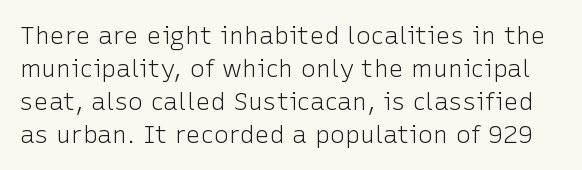
{"italic": "no", "bold": "no", "underline": "no", "line_spacing": "normal", "line_spacing_ratio": 1.32, "letter_spacing": "normal", "letter_spacing_em": 0.0, "glyph_px": 25}
